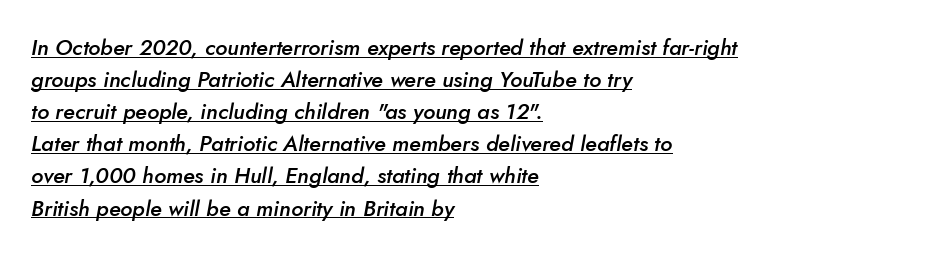
The image shows 22 px text type, italic (leaning right); set left-aligned, normal line spacing (1.46x), normal letter spacing, underlined.
